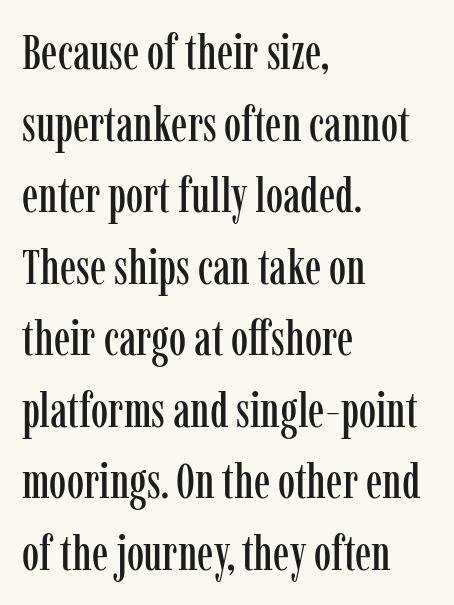
Left-aligned paragraph, ragged on the right. Posture: vertical. The block of text has a typical density, with ordinary space between rows. Old-style or modern, the face here clearly has serifs. Underline: absent.
